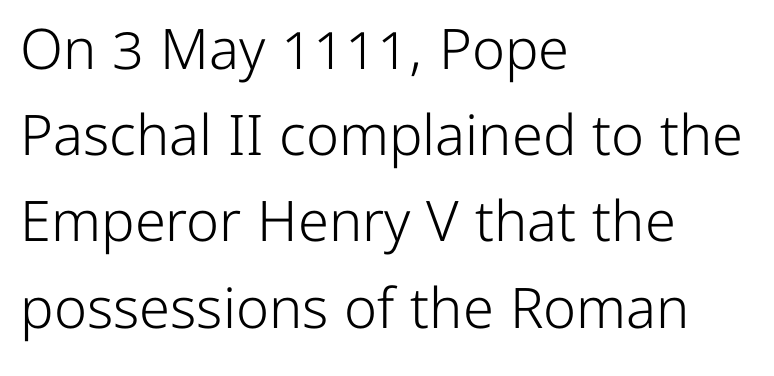
The image shows 56 px light sans-serif type, upright; set left-aligned, normal line spacing (1.54x), normal letter spacing, not underlined; low stroke contrast and a medium x-height.
